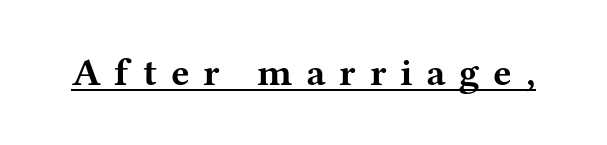
{"serif": "yes", "italic": "no", "bold": "yes", "weight": "bold", "width": "wide", "stroke_contrast": "medium", "x_height": "medium", "monospaced": "no", "underline": "yes", "letter_spacing": "wide", "letter_spacing_em": 0.35, "glyph_px": 39}
